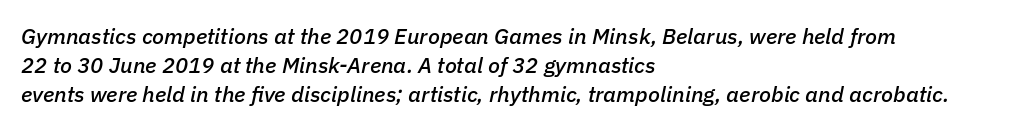
The image shows 22 px text type, italic (leaning right); set left-aligned, normal line spacing (1.31x), normal letter spacing, not underlined.
